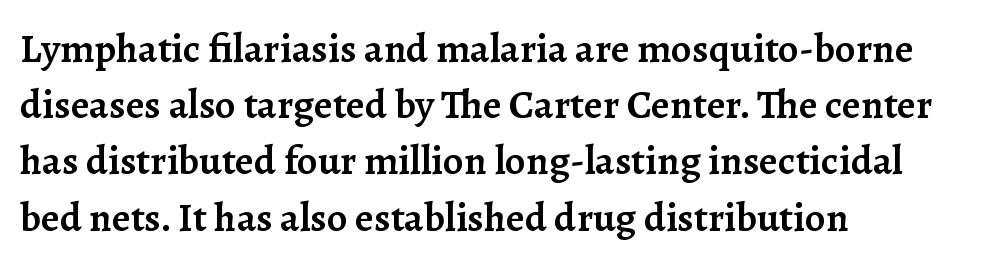
Q: Is the text bold? A: Semi-bold.
Q: Is the text italic (slanted)? A: No, it is upright.
Q: Is the typeface a serif or a sans-serif typeface? A: Serif.
Q: Is the text underlined? A: No.
Q: How is the paragraph aligned? A: Left-aligned.
Q: Is the spacing between letters normal or unusually wide? A: Normal.
Q: Is the spacing between lines tight, normal or loose? A: Normal.
Q: Width (condensed, normal, or wide)? A: Normal.
Q: Stroke contrast? A: Low.
Q: x-height? A: Medium.
Q: Monospaced? A: No.
